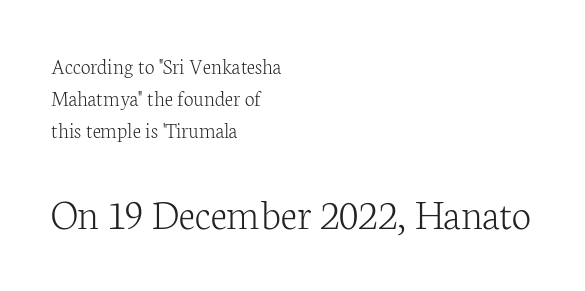
Notice how the stems are strictly vertical — no italics here. The later block is typeset at a bigger size than the earlier block. I'd call this a serif setting — the letters wear small feet. Line beginnings align vertically; line endings do not.
